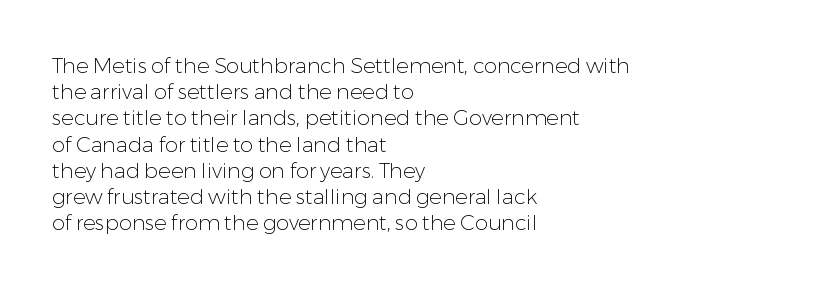
Does extra space separate the letters? No, they use regular spacing. Layout note: lines flush left. The area under the type is left untouched. This reads as an unemphasized weight, regular at the heaviest. This is roman type, the default non-slanted kind. Vertical spacing — default.
